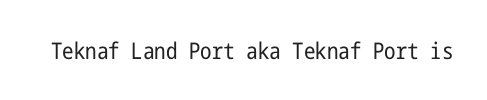
The type is set solid horizontally, with unmodified tracking. Words float on clear page, feet unadorned. A quiet, ordinary-to-light weight characterises the typeface. The type sits square on the baseline with zero lean.
